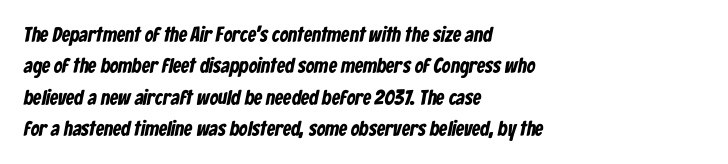
Q: Is the text bold? A: Yes.
Q: Is the text underlined? A: No.
Q: How is the paragraph aligned? A: Left-aligned.
Q: Is the spacing between letters normal or unusually wide? A: Normal.
Q: Is the spacing between lines tight, normal or loose? A: Normal.
